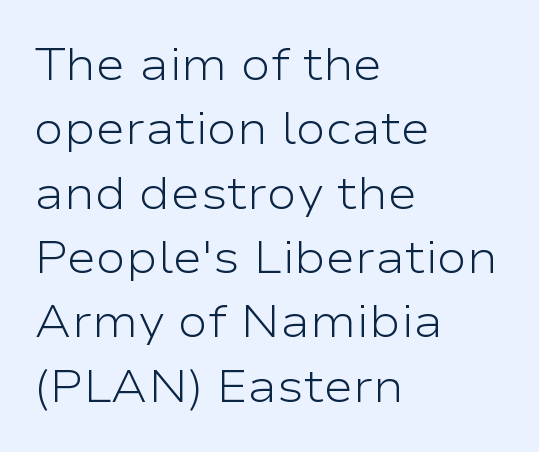
Q: Is the text bold? A: No.
Q: Is the text italic (slanted)? A: No, it is upright.
Q: Is the typeface a serif or a sans-serif typeface? A: Sans-serif.
Q: Is the text underlined? A: No.
Q: How is the paragraph aligned? A: Left-aligned.
Q: Is the spacing between letters normal or unusually wide? A: Normal.
Q: Is the spacing between lines tight, normal or loose? A: Normal.
Q: Width (condensed, normal, or wide)? A: Wide.
Q: Stroke contrast? A: Low.
Q: x-height? A: Medium.
Q: Monospaced? A: No.
